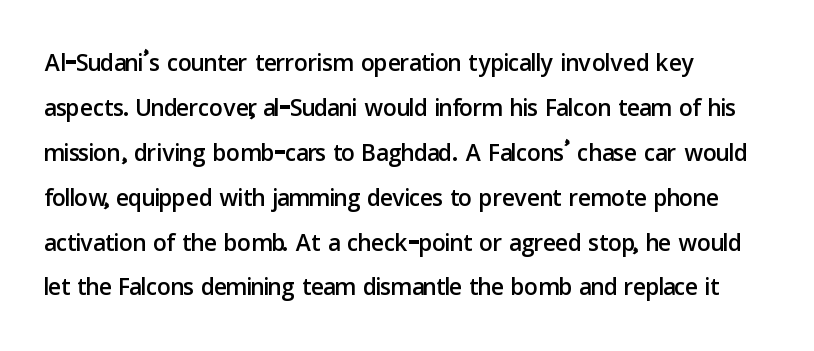
Q: Is the text italic (slanted)? A: No, it is upright.
Q: Is the typeface a serif or a sans-serif typeface? A: Sans-serif.
Q: Is the text underlined? A: No.
Q: How is the paragraph aligned? A: Left-aligned.
Q: Is the spacing between letters normal or unusually wide? A: Normal.
Q: Is the spacing between lines tight, normal or loose? A: Normal.
Q: Width (condensed, normal, or wide)? A: Normal.
Q: Stroke contrast? A: Low.
Q: x-height? A: Medium.
Q: Monospaced? A: No.
